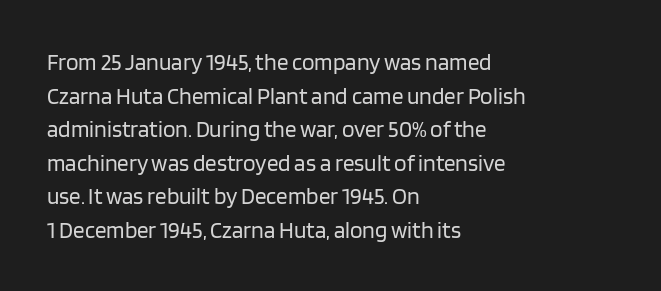
The image shows 23 px text type, upright; set left-aligned, normal line spacing (1.46x), normal letter spacing, not underlined.
